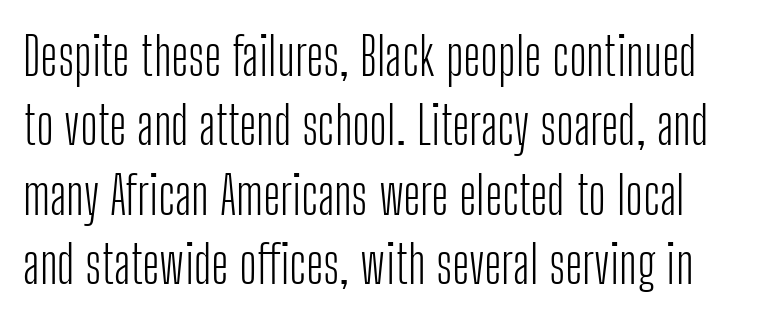
Q: Is the text bold? A: No.
Q: Is the text italic (slanted)? A: No, it is upright.
Q: Is the typeface a serif or a sans-serif typeface? A: Sans-serif.
Q: Is the text underlined? A: No.
Q: Is the spacing between letters normal or unusually wide? A: Normal.
Q: Is the spacing between lines tight, normal or loose? A: Normal.
Q: Width (condensed, normal, or wide)? A: Condensed.
Q: Stroke contrast? A: Low.
Q: x-height? A: Medium.
Q: Monospaced? A: No.
